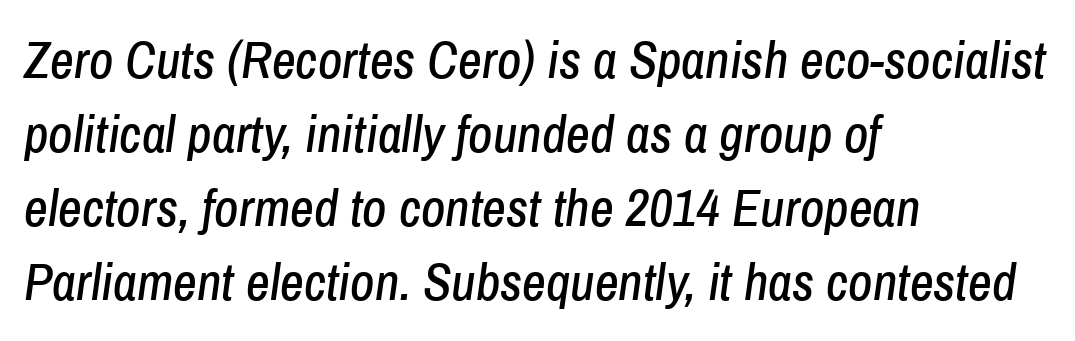
Where is the straight margin? On the left. These lines keep a tight, regular rhythm from letter to letter. Clear beneath every line of the passage. Looks like regular typesetting: each glyph gets only the width it needs. Leading: standard.
